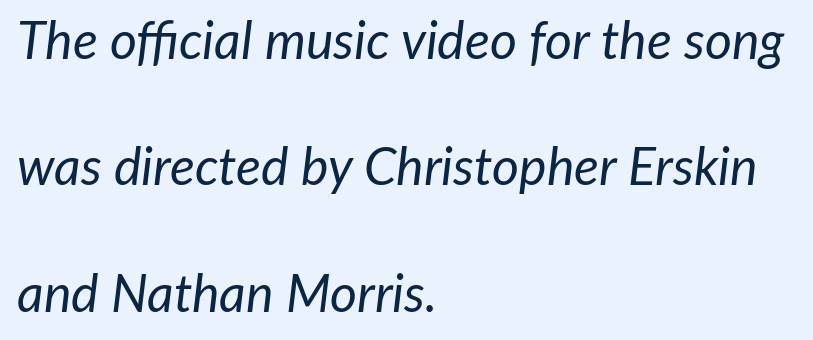
Q: Is the text bold? A: No.
Q: Is the text italic (slanted)? A: Yes, it leans right by about 7 degrees.
Q: Is the text underlined? A: No.
Q: How is the paragraph aligned? A: Left-aligned.
Q: Is the spacing between letters normal or unusually wide? A: Normal.
Q: Is the spacing between lines tight, normal or loose? A: Loose.
Q: Width (condensed, normal, or wide)? A: Normal.
Q: Stroke contrast? A: Low.
Q: x-height? A: Medium.
Q: Monospaced? A: No.
